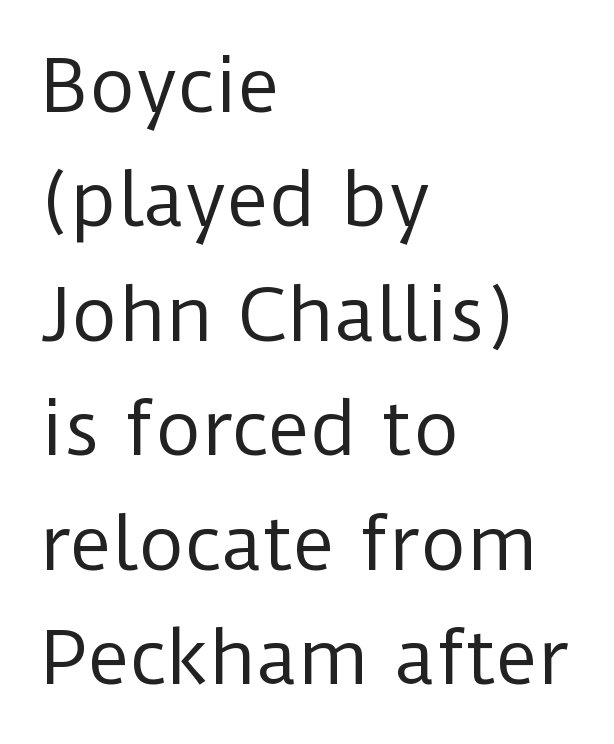
Unbolded letterforms with no extra heft. Rendered with straight, roman letterforms. The setting favours the left margin, as ordinary paragraphs usually do. The designer left line spacing at the default. The passage shown is typed in a proportional face where columns would drift.
